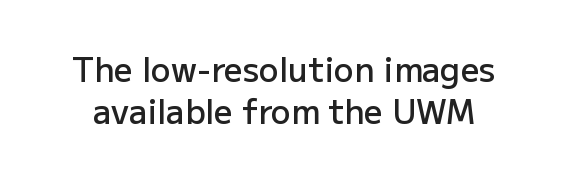
The image shows 33 px semibold sans-serif type, upright; set normal line spacing (1.27x), normal letter spacing, not underlined; low stroke contrast and a medium x-height.
